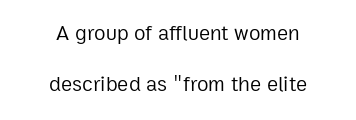
Q: Is the text bold? A: No.
Q: Is the text italic (slanted)? A: No, it is upright.
Q: Is the text underlined? A: No.
Q: How is the paragraph aligned? A: Centered.
Q: Is the spacing between letters normal or unusually wide? A: Normal.
Q: Is the spacing between lines tight, normal or loose? A: Loose.
